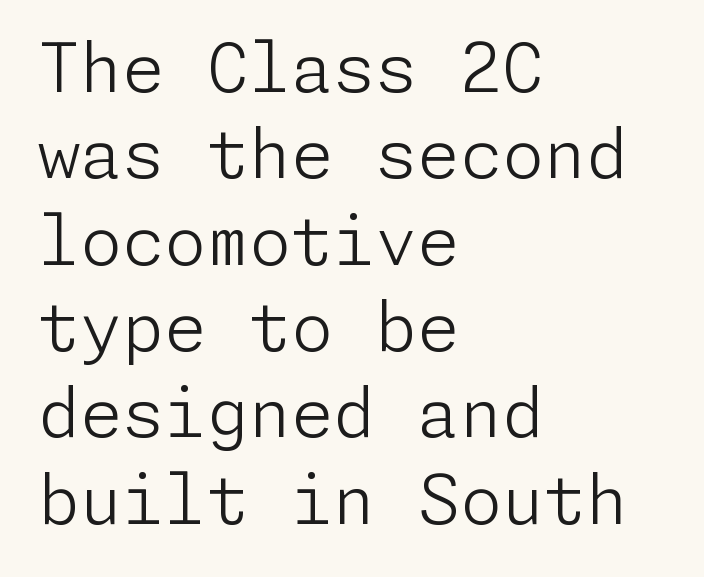
The image shows 68 px light sans-serif type, upright; set left-aligned, normal line spacing (1.27x), normal letter spacing, not underlined; low stroke contrast and a medium x-height.
